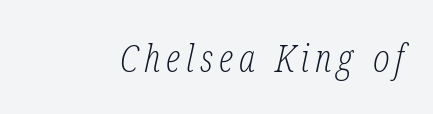
Unbolded letterforms with no extra heft. An italicized treatment has been applied to the whole sample. The letters carry serifs — small finishing strokes at the ends of their stems. You could not count columns in this text — the font is proportionally spaced. The strip under each line holds only bare page.
